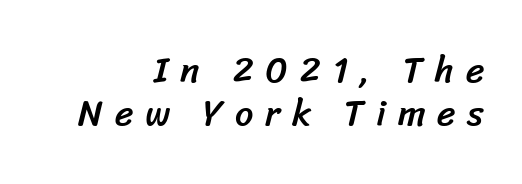
The image shows 36 px sans-serif type; set right-aligned, line spacing 1.2x, unusually wide letter spacing (+0.33 em), not underlined; low stroke contrast and a medium x-height.
